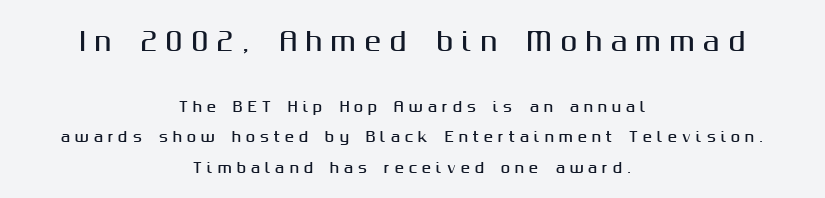
Summary of vertical rhythm: relaxed, with wide interline spacing. Bare-footed words on every line. The letters in the upper block stand taller than those in the block below. The specimen reads as upright at a glance. The text block is weighted toward neither margin, spreading evenly from the middle.
